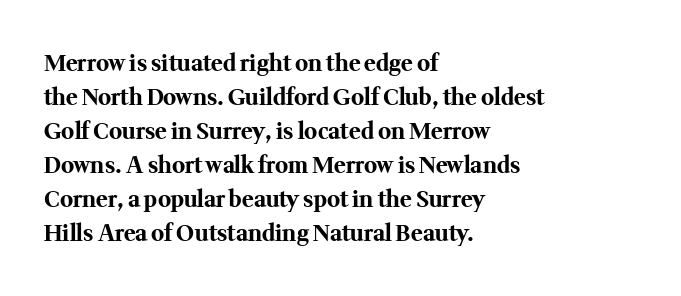
Underline: absent. Default kerning and tracking; the words read as compact shapes. Successive baselines arrive at the customary interval. You can tell it's not italic because the verticals are truly vertical. One-word summary of the alignment: left. These lines carry a lot of weight — the face is fully bold.
